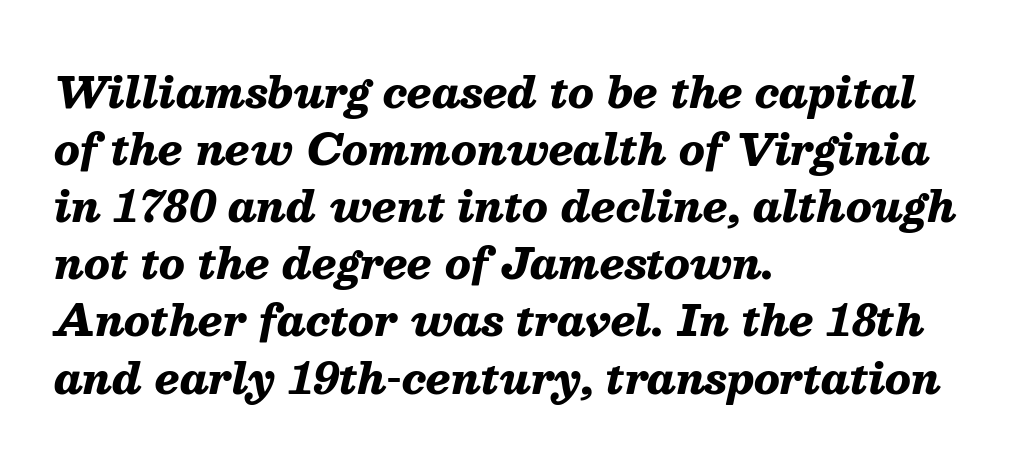
The image shows 42 px heavy type, italic (leaning right); set left-aligned, normal line spacing (1.36x), normal letter spacing, not underlined; medium stroke contrast and a medium x-height.
